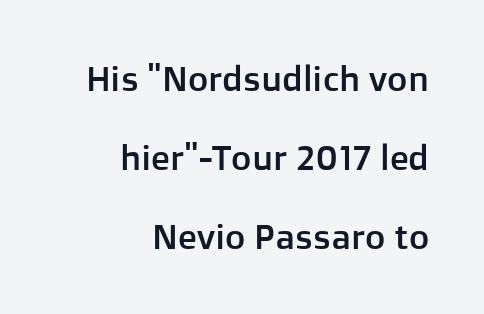
The image shows 35 px sans-serif type, upright; set right-aligned, loose line spacing (2.26x), normal letter spacing, not underlined; low stroke contrast and a medium x-height.
